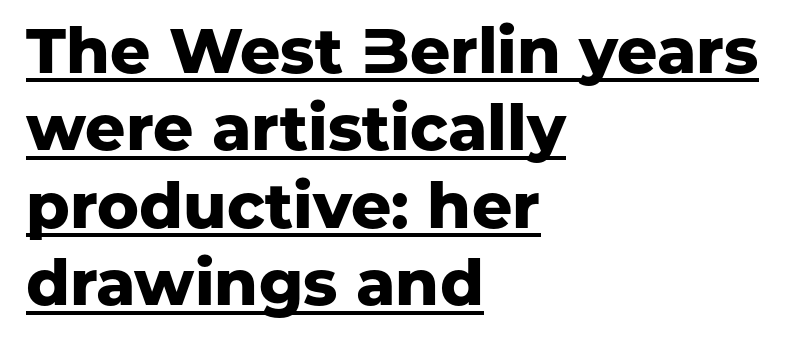
The image shows 63 px heavy sans-serif type, upright; set left-aligned, line spacing 1.23x, normal letter spacing, underlined; low stroke contrast and a medium x-height.
